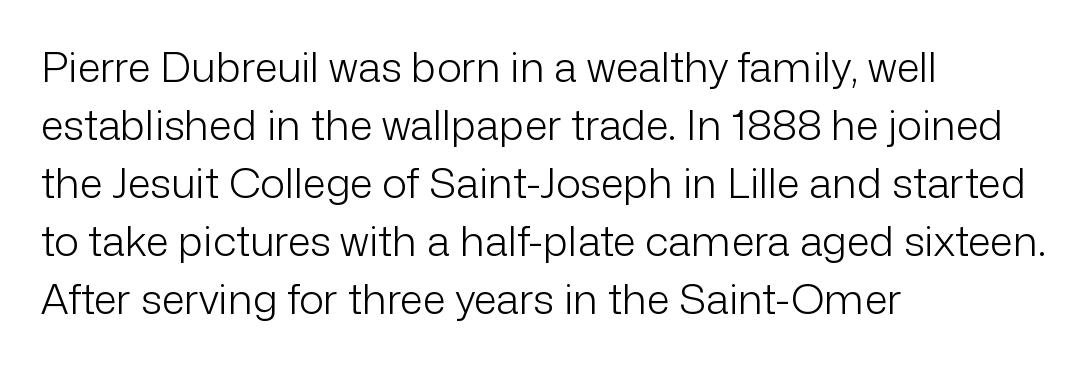
Q: Is the text bold? A: No.
Q: Is the text italic (slanted)? A: No, it is upright.
Q: Is the typeface a serif or a sans-serif typeface? A: Sans-serif.
Q: Is the text underlined? A: No.
Q: How is the paragraph aligned? A: Left-aligned.
Q: Is the spacing between letters normal or unusually wide? A: Normal.
Q: Is the spacing between lines tight, normal or loose? A: Normal.
Q: Width (condensed, normal, or wide)? A: Normal.
Q: Stroke contrast? A: Low.
Q: x-height? A: Medium.
Q: Monospaced? A: No.
